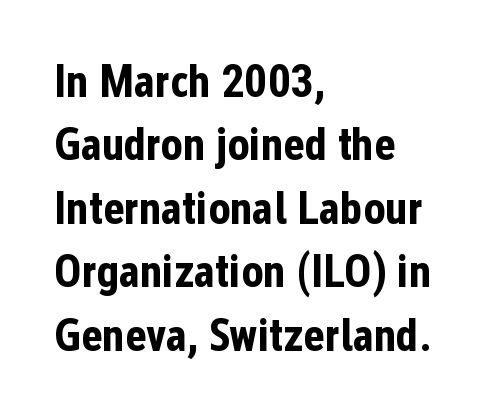
Q: Is the text bold? A: Yes.
Q: Is the text italic (slanted)? A: No, it is upright.
Q: Is the typeface a serif or a sans-serif typeface? A: Sans-serif.
Q: Is the text underlined? A: No.
Q: How is the paragraph aligned? A: Left-aligned.
Q: Is the spacing between letters normal or unusually wide? A: Normal.
Q: Is the spacing between lines tight, normal or loose? A: Normal.
Q: Width (condensed, normal, or wide)? A: Condensed.
Q: Stroke contrast? A: Low.
Q: x-height? A: Medium.
Q: Monospaced? A: No.
